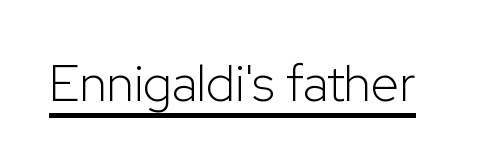
Does the lettering tilt? It doesn't — this is upright. Bold? No — there's no thickening of the strokes. Each letter keeps its own natural width here, so spacing adapts to shape. Look at the tracking — it's just the regular setting, nothing added.
